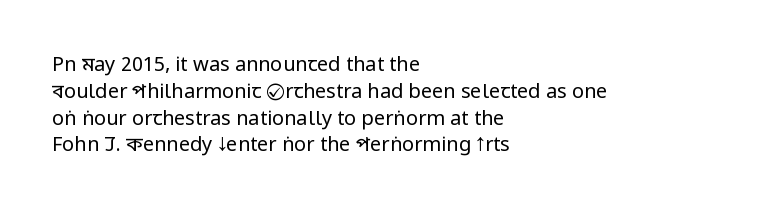
The image shows 20 px text type, upright; set left-aligned, normal line spacing (1.34x), normal letter spacing, not underlined.
